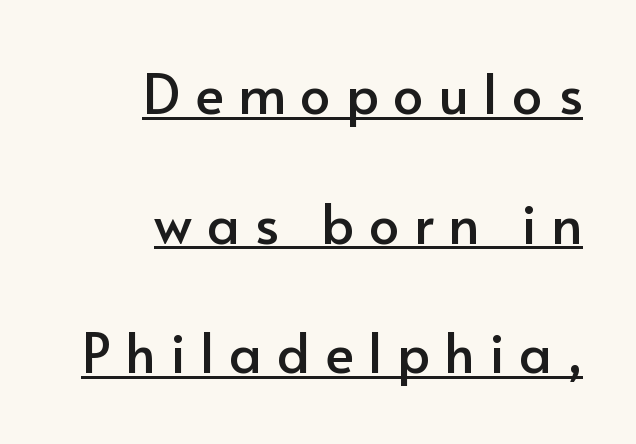
This is roman type, the default non-slanted kind. The paragraph has a hard right edge and a soft left edge. The tracking reads as deliberately expanded to a designer's eye. Is there much room between lines? Yes — plenty of vertical air separates them. Each letter keeps its own natural width here, so spacing adapts to shape.
